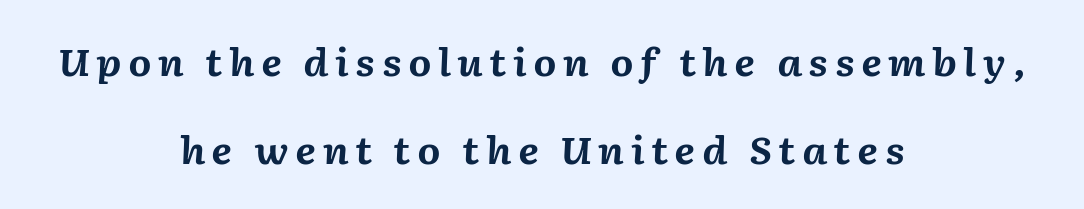
The image shows 37 px bold type, italic (leaning right); set centered, loose line spacing (2.38x), not underlined; medium stroke contrast and a medium x-height.
